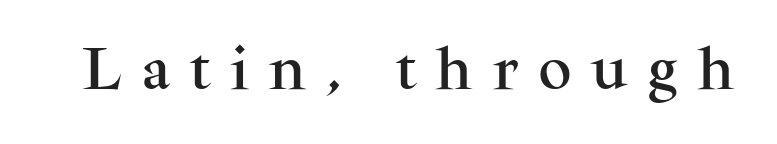
The horizontal fit of the characters is loose and conspicuously gappy. Italic? Not at all — the glyphs are vertical. A bare baseline throughout the passage. This sample has the flowing, uneven cadence of proportional lettering. Little horizontal feet cap the strokes, marking this as serif type.
